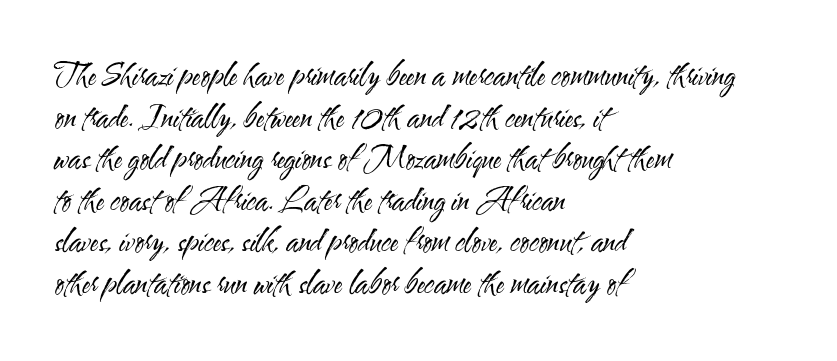
{"serif": "no", "bold": "no", "weight": "regular", "width": "condensed", "stroke_contrast": "medium", "x_height": "small", "monospaced": "no", "underline": "no", "align": "left", "line_spacing": "normal", "line_spacing_ratio": 1.34, "letter_spacing": "normal", "letter_spacing_em": 0.0, "glyph_px": 31}
